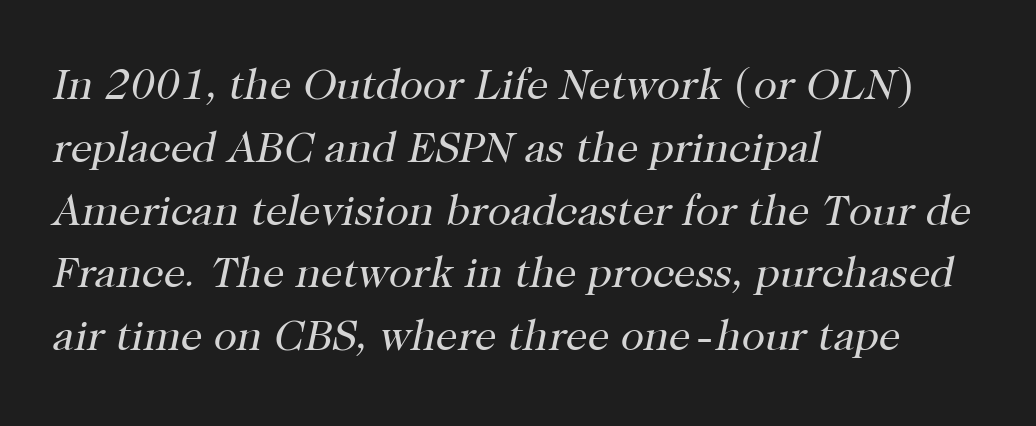
Lines of text with bare space underneath. The paragraph shown leans on its left margin. No chunkiness to these letters — they're not bold. The whole block is typeset with a tilt. In terms of letterform style, serifs are clearly present. Varying glyph widths throughout — classic text-font behaviour.
